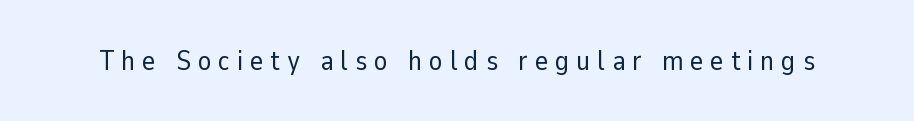
The image shows 28 px regular-weight sans-serif type, upright; set unusually wide letter spacing (+0.25 em), not underlined; low stroke contrast and a medium x-height.
